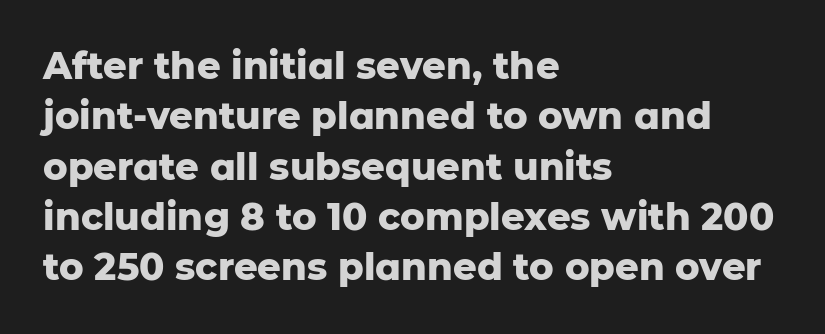
{"serif": "no", "italic": "no", "bold": "yes", "weight": "heavy", "width": "normal", "stroke_contrast": "low", "x_height": "medium", "monospaced": "no", "underline": "no", "align": "left", "line_spacing": "normal", "line_spacing_ratio": 1.36, "letter_spacing": "normal", "letter_spacing_em": 0.0, "glyph_px": 37}
